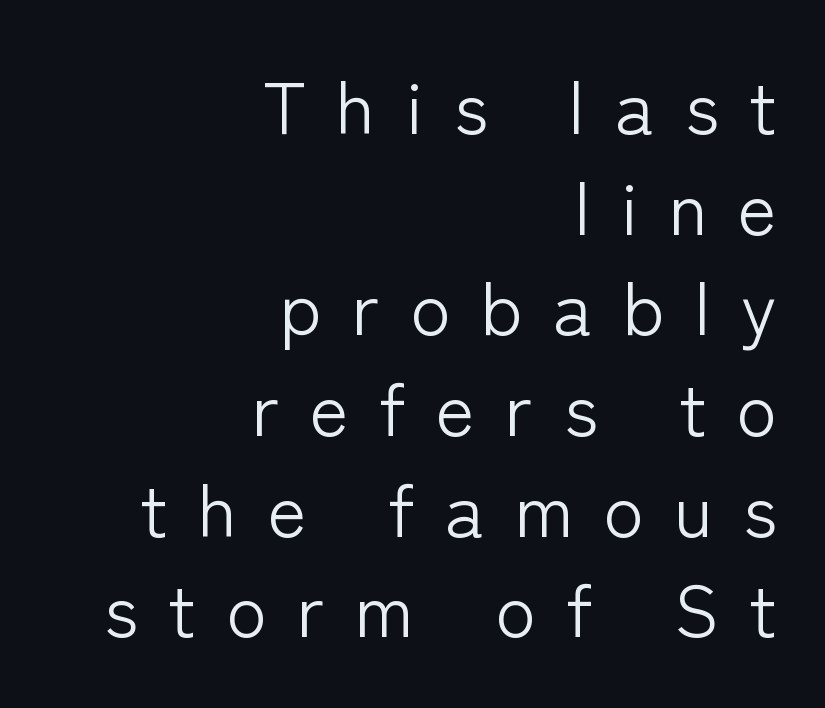
Designer's note — italics off, roman on. A typesetter would label this face a sans. Stroke thickness stays within the range of a standard reading face or lighter. Evenly set lines give the paragraph a standard silhouette. Every row of glyphs terminates at an identical x-position on the right. Decoration check: the copy has no underline.
